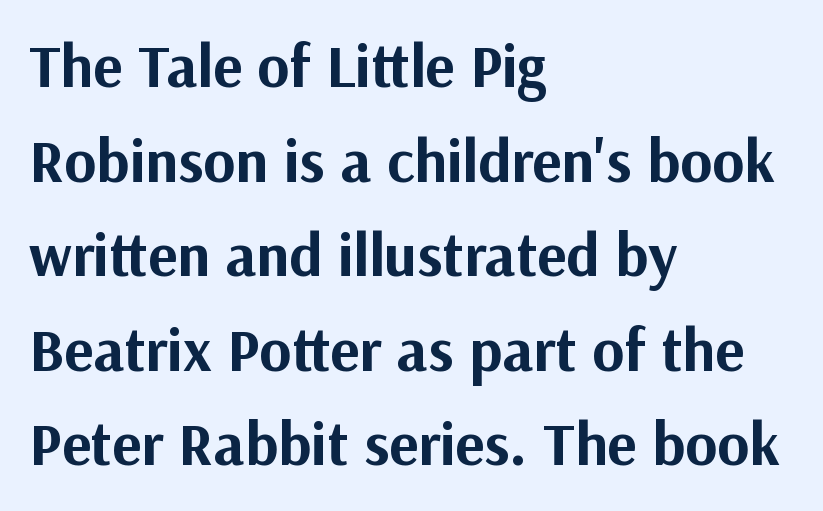
Q: Is the text bold? A: Yes.
Q: Is the text italic (slanted)? A: No, it is upright.
Q: Is the typeface a serif or a sans-serif typeface? A: Sans-serif.
Q: Is the text underlined? A: No.
Q: How is the paragraph aligned? A: Left-aligned.
Q: Is the spacing between letters normal or unusually wide? A: Normal.
Q: Is the spacing between lines tight, normal or loose? A: Normal.
Q: Width (condensed, normal, or wide)? A: Normal.
Q: Stroke contrast? A: Medium.
Q: x-height? A: Medium.
Q: Monospaced? A: No.
